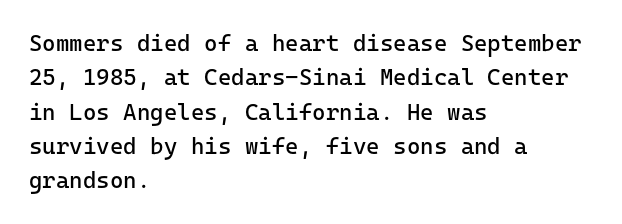
Q: Is the text bold? A: No.
Q: Is the text italic (slanted)? A: No, it is upright.
Q: Is the text underlined? A: No.
Q: How is the paragraph aligned? A: Left-aligned.
Q: Is the spacing between letters normal or unusually wide? A: Normal.
Q: Is the spacing between lines tight, normal or loose? A: Normal.
